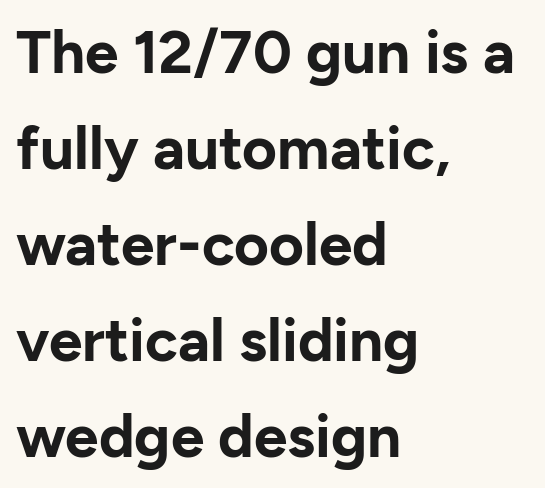
The image shows 60 px bold sans-serif type, upright; set left-aligned, normal line spacing (1.6x), normal letter spacing, not underlined; low stroke contrast and a medium x-height.
